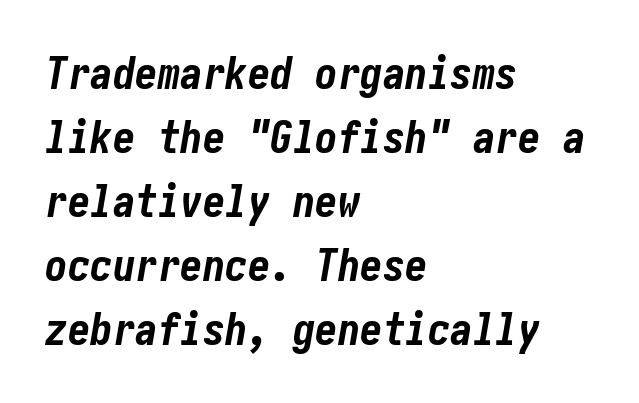
The image shows 45 px bold, condensed type, italic (leaning right); set left-aligned, normal line spacing (1.42x), normal letter spacing, not underlined; low stroke contrast and a medium x-height.
